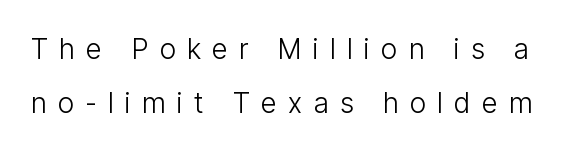
{"serif": "no", "italic": "no", "bold": "no", "weight": "light", "width": "condensed", "stroke_contrast": "low", "x_height": "medium", "monospaced": "no", "underline": "no", "line_spacing": "loose", "line_spacing_ratio": 1.93, "letter_spacing": "wide", "letter_spacing_em": 0.41, "glyph_px": 28}
